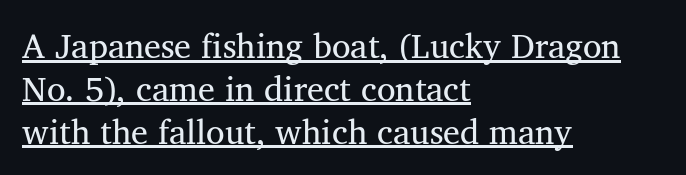
{"serif": "yes", "italic": "no", "bold": "no", "weight": "regular", "width": "normal", "stroke_contrast": "medium", "x_height": "medium", "monospaced": "no", "underline": "yes", "align": "left", "line_spacing": "normal", "line_spacing_ratio": 1.26, "letter_spacing": "normal", "letter_spacing_em": 0.0, "glyph_px": 34}
